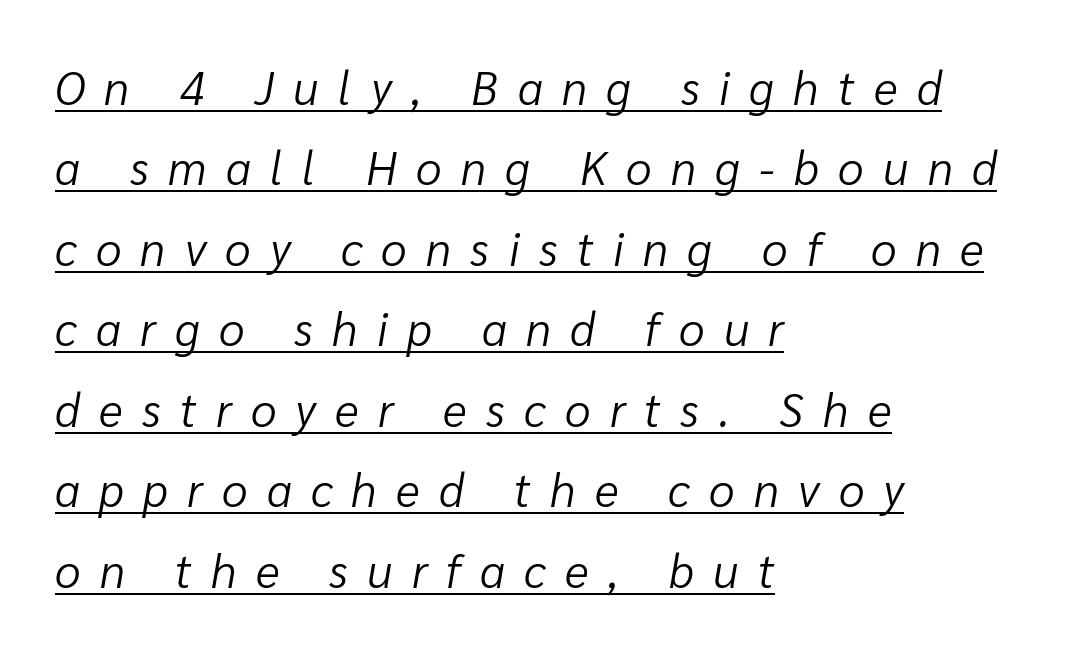
A typesetter would call this proportional, since set widths differ per character. Observe the lean: these are italic letterforms. Letter spacing: wide. Weight: regular or lighter. The string is rendered with underlining switched on.
